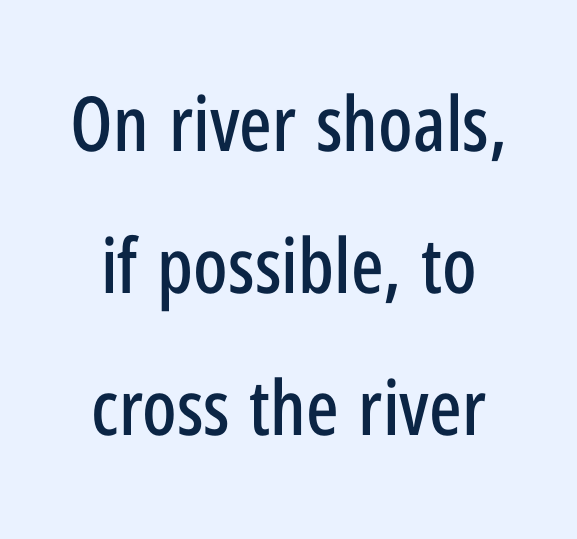
Q: Is the text italic (slanted)? A: No, it is upright.
Q: Is the typeface a serif or a sans-serif typeface? A: Sans-serif.
Q: Is the text underlined? A: No.
Q: How is the paragraph aligned? A: Centered.
Q: Is the spacing between letters normal or unusually wide? A: Normal.
Q: Width (condensed, normal, or wide)? A: Condensed.
Q: Stroke contrast? A: Low.
Q: x-height? A: Medium.
Q: Monospaced? A: No.
